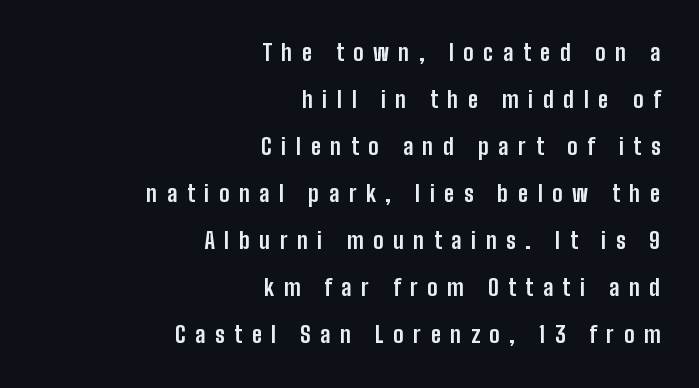
Inter-character spacing is expanded well beyond the font's built-in metrics. You'd pick this weight for a headline — it's a proper bold. In terms of leading, this rendering errs on the spacious side. In CSS terms this would be text-align: right. Style check: upright.
